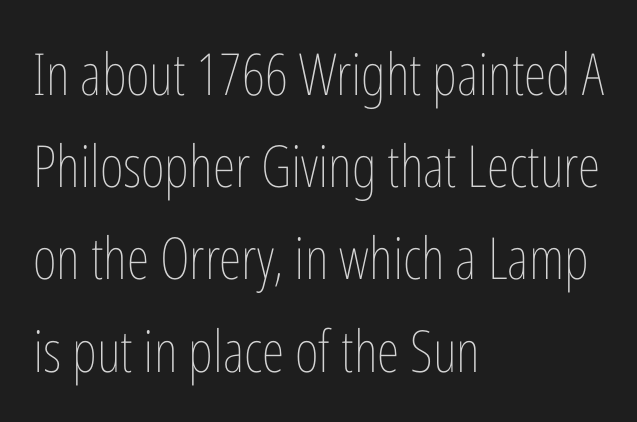
In CSS terms this would be text-align: left. Reading down the column, the eye jumps a familiar distance to each next line. Spacing verdict: proportional, widths tailored to each character. The letterforms sit shoulder to shoulder at normal distance. The baseline area is clear. Every character sits straight up, as roman type does.
